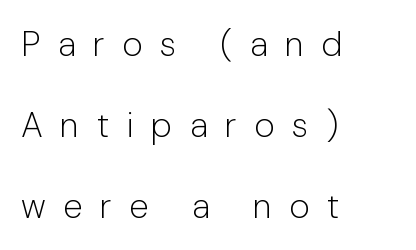
Q: Is the text bold? A: No.
Q: Is the text italic (slanted)? A: No, it is upright.
Q: Is the typeface a serif or a sans-serif typeface? A: Sans-serif.
Q: Is the text underlined? A: No.
Q: How is the paragraph aligned? A: Left-aligned.
Q: Is the spacing between letters normal or unusually wide? A: Unusually wide.
Q: Is the spacing between lines tight, normal or loose? A: Loose.
Q: Width (condensed, normal, or wide)? A: Normal.
Q: Stroke contrast? A: Low.
Q: x-height? A: Medium.
Q: Monospaced? A: No.
